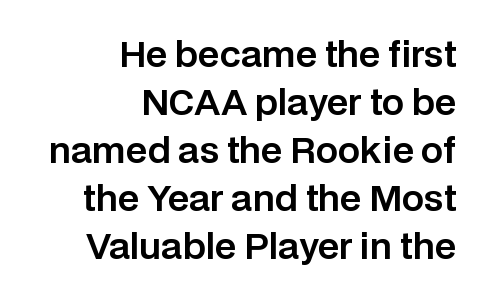
Q: Is the text italic (slanted)? A: No, it is upright.
Q: Is the typeface a serif or a sans-serif typeface? A: Sans-serif.
Q: Is the text underlined? A: No.
Q: How is the paragraph aligned? A: Right-aligned.
Q: Is the spacing between letters normal or unusually wide? A: Normal.
Q: Is the spacing between lines tight, normal or loose? A: Normal.
Q: Width (condensed, normal, or wide)? A: Normal.
Q: Stroke contrast? A: Low.
Q: x-height? A: Large.
Q: Monospaced? A: No.
